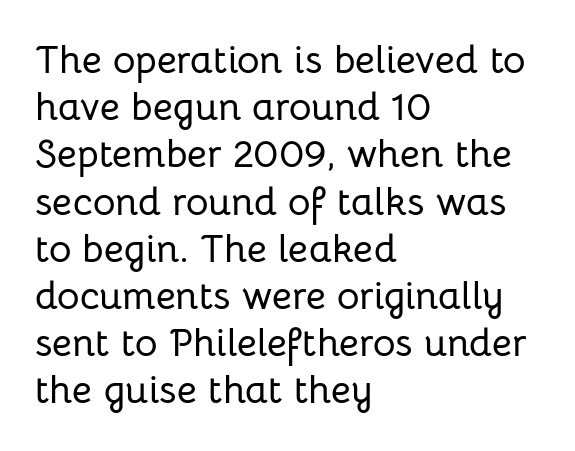
Q: Is the text italic (slanted)? A: No, it is upright.
Q: Is the typeface a serif or a sans-serif typeface? A: Sans-serif.
Q: Is the text underlined? A: No.
Q: How is the paragraph aligned? A: Left-aligned.
Q: Is the spacing between letters normal or unusually wide? A: Normal.
Q: Width (condensed, normal, or wide)? A: Normal.
Q: Stroke contrast? A: Low.
Q: x-height? A: Medium.
Q: Monospaced? A: No.
